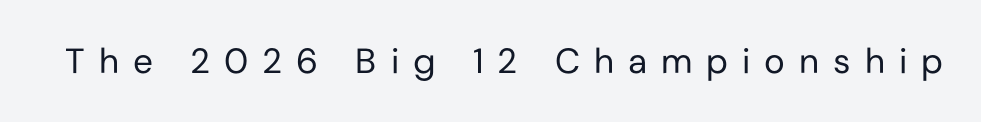
The foot of each line stays bare and open. Think standard paragraph weight, or any step lighter than that. Think of a printed novel: that variable character pitch is what you see here. Glyph-to-glyph distance is far greater than everyday printed text. Check where the strokes stop: nothing finishes them off — pure sans. Posture: straight, roman, zero tilt.
